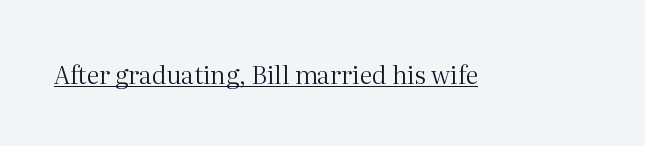
The image shows 25 px text type, upright; set normal letter spacing, underlined.
